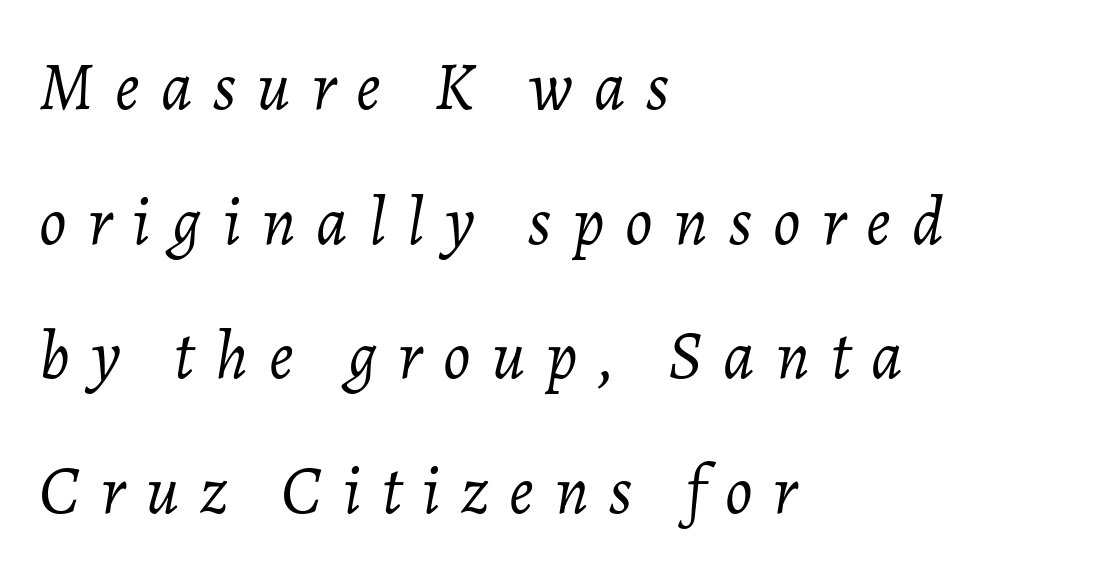
Q: Is the text bold? A: No.
Q: Is the text italic (slanted)? A: Yes, it leans right by about 7 degrees.
Q: Is the text underlined? A: No.
Q: How is the paragraph aligned? A: Left-aligned.
Q: Is the spacing between letters normal or unusually wide? A: Unusually wide.
Q: Is the spacing between lines tight, normal or loose? A: Loose.
Q: Width (condensed, normal, or wide)? A: Normal.
Q: Stroke contrast? A: Low.
Q: x-height? A: Medium.
Q: Monospaced? A: No.
